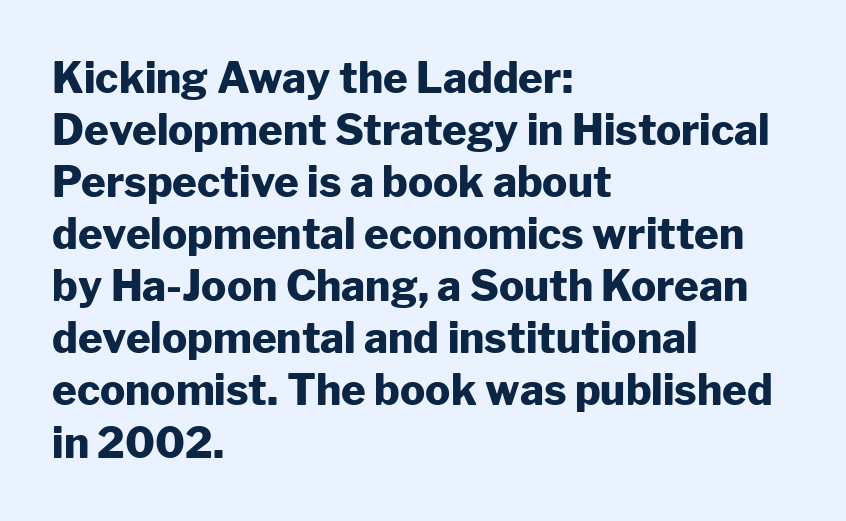
The image shows 42 px heavy sans-serif type, upright; set left-aligned, line spacing 1.24x, normal letter spacing, not underlined; low stroke contrast and a medium x-height.
